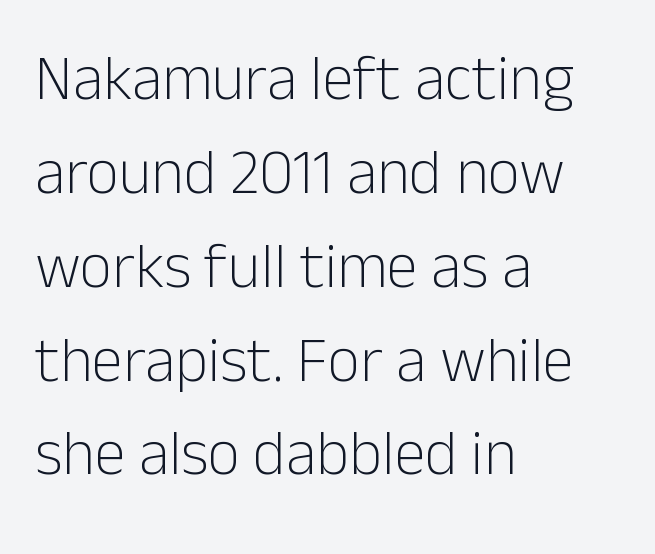
The image shows 63 px light sans-serif type, upright; set left-aligned, normal line spacing (1.49x), normal letter spacing, not underlined; low stroke contrast and a medium x-height.
